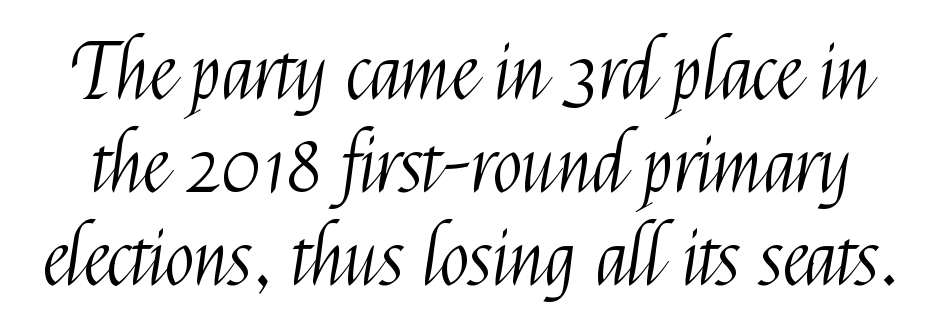
Q: Is the text bold? A: No.
Q: Is the text italic (slanted)? A: Yes.
Q: Is the typeface a serif or a sans-serif typeface? A: Sans-serif.
Q: Is the text underlined? A: No.
Q: Is the spacing between letters normal or unusually wide? A: Normal.
Q: Width (condensed, normal, or wide)? A: Condensed.
Q: Stroke contrast? A: Medium.
Q: x-height? A: Medium.
Q: Monospaced? A: No.
